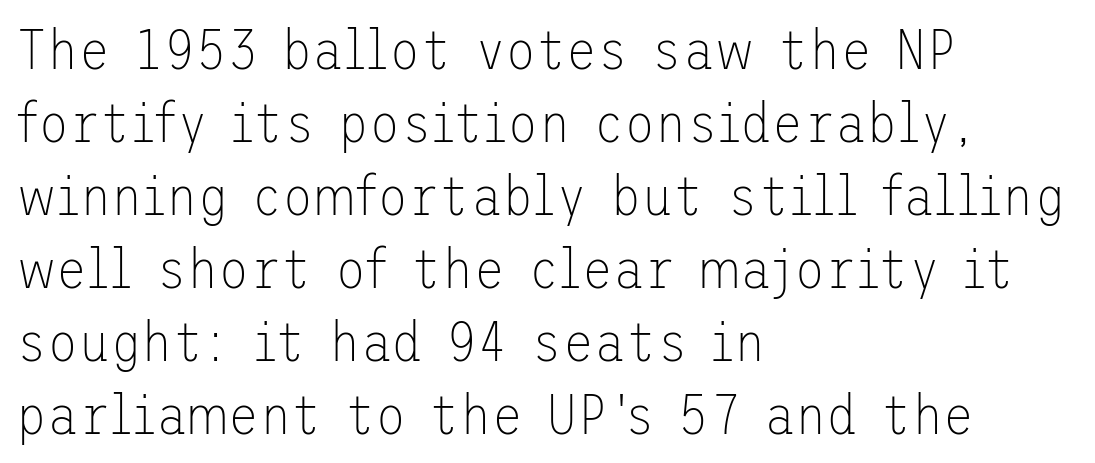
Nope, no serifs anywhere on these letters. Horizontal bands of white between lines are of average thickness. The lines are quadded left. Notice how the stems are strictly vertical — no italics here. Weight class: somewhere from thin through regular. Nobody touched the tracking dial on this one.
